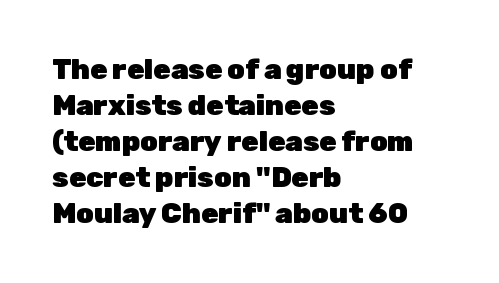
{"serif": "no", "italic": "no", "bold": "yes", "weight": "heavy", "width": "normal", "stroke_contrast": "low", "x_height": "medium", "monospaced": "no", "underline": "no", "align": "left", "line_spacing": "normal", "line_spacing_ratio": 1.29, "letter_spacing": "normal", "letter_spacing_em": 0.0, "glyph_px": 28}
